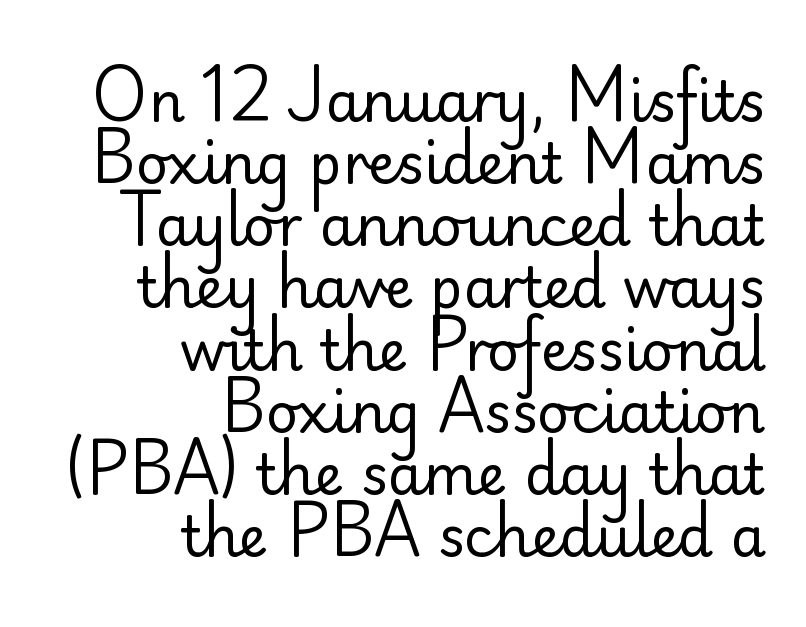
The glyphs in this specimen are sans serif. Does extra space separate the letters? No, they use regular spacing. Line spacing here is tight. Posture: vertical.
